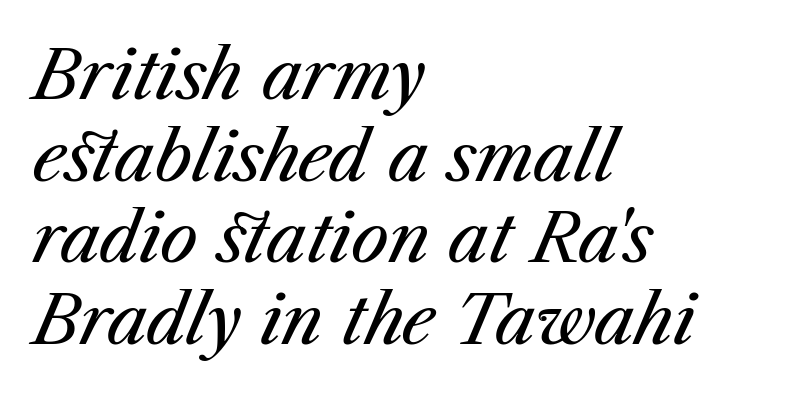
{"italic": "yes", "lean": "right", "slant_degrees": 23, "bold": "no", "weight": "regular", "width": "normal", "stroke_contrast": "medium", "x_height": "medium", "monospaced": "no", "underline": "no", "align": "left", "line_spacing_ratio": 1.2, "letter_spacing": "normal", "letter_spacing_em": 0.0, "glyph_px": 68}
